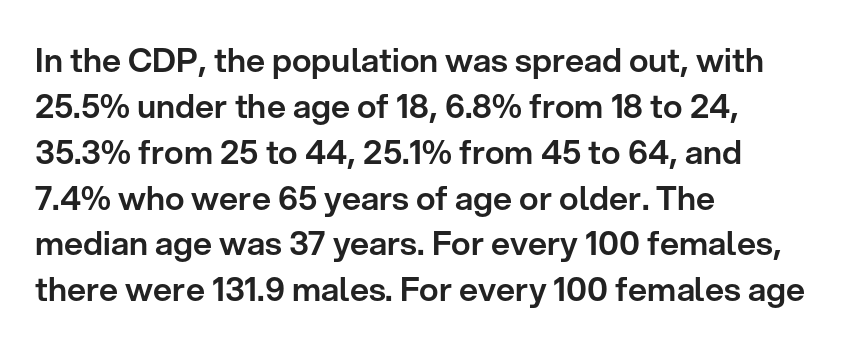
{"serif": "no", "italic": "no", "width": "normal", "stroke_contrast": "low", "x_height": "medium", "monospaced": "no", "underline": "no", "align": "left", "line_spacing": "normal", "line_spacing_ratio": 1.39, "letter_spacing": "normal", "letter_spacing_em": 0.0, "glyph_px": 33}
